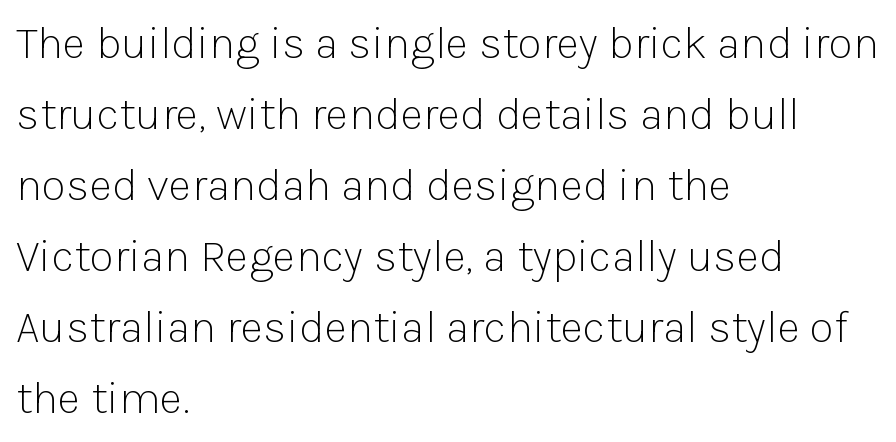
Q: Is the text bold? A: No.
Q: Is the text italic (slanted)? A: No, it is upright.
Q: Is the typeface a serif or a sans-serif typeface? A: Sans-serif.
Q: Is the text underlined? A: No.
Q: How is the paragraph aligned? A: Left-aligned.
Q: Is the spacing between letters normal or unusually wide? A: Normal.
Q: Is the spacing between lines tight, normal or loose? A: Normal.
Q: Width (condensed, normal, or wide)? A: Normal.
Q: Stroke contrast? A: Low.
Q: x-height? A: Medium.
Q: Monospaced? A: No.
